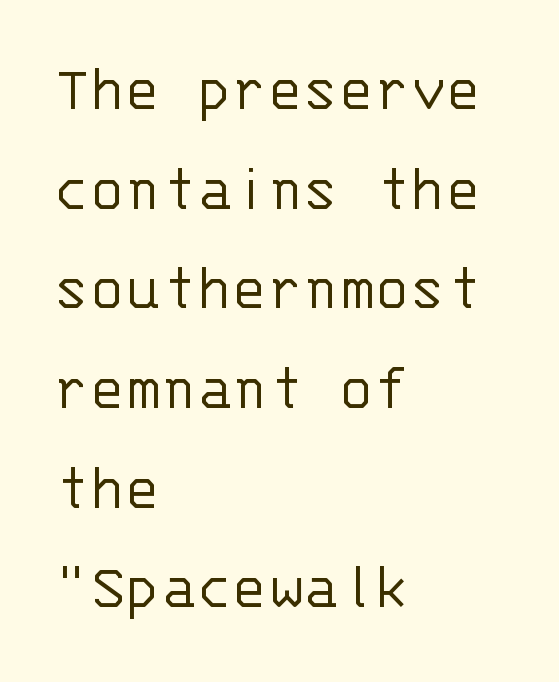
Q: Is the text bold? A: No.
Q: Is the text italic (slanted)? A: No, it is upright.
Q: Is the typeface a serif or a sans-serif typeface? A: Sans-serif.
Q: Is the text underlined? A: No.
Q: How is the paragraph aligned? A: Left-aligned.
Q: Is the spacing between letters normal or unusually wide? A: Normal.
Q: Is the spacing between lines tight, normal or loose? A: Normal.
Q: Width (condensed, normal, or wide)? A: Normal.
Q: Stroke contrast? A: Low.
Q: x-height? A: Large.
Q: Monospaced? A: Yes.
